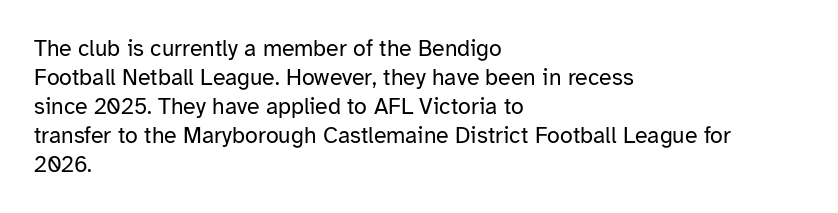
{"italic": "no", "bold": "no", "underline": "no", "align": "left", "line_spacing": "normal", "line_spacing_ratio": 1.26, "letter_spacing": "normal", "letter_spacing_em": 0.0, "glyph_px": 23}
